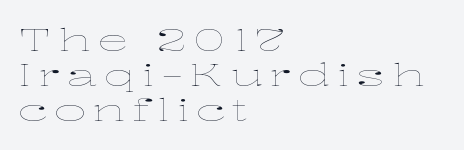
{"italic": "no", "bold": "no", "weight": "thin", "width": "wide", "stroke_contrast": "low", "x_height": "medium", "monospaced": "no", "underline": "no", "align": "left", "line_spacing": "tight", "line_spacing_ratio": 1.13, "letter_spacing": "wide", "letter_spacing_em": 0.22, "glyph_px": 31}
